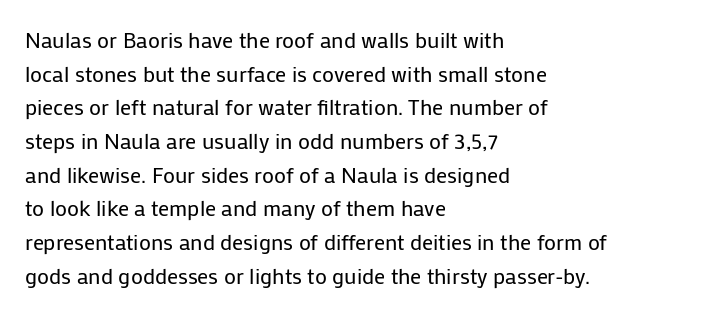
The image shows 22 px text type, upright; set left-aligned, normal line spacing (1.53x), normal letter spacing, not underlined.
